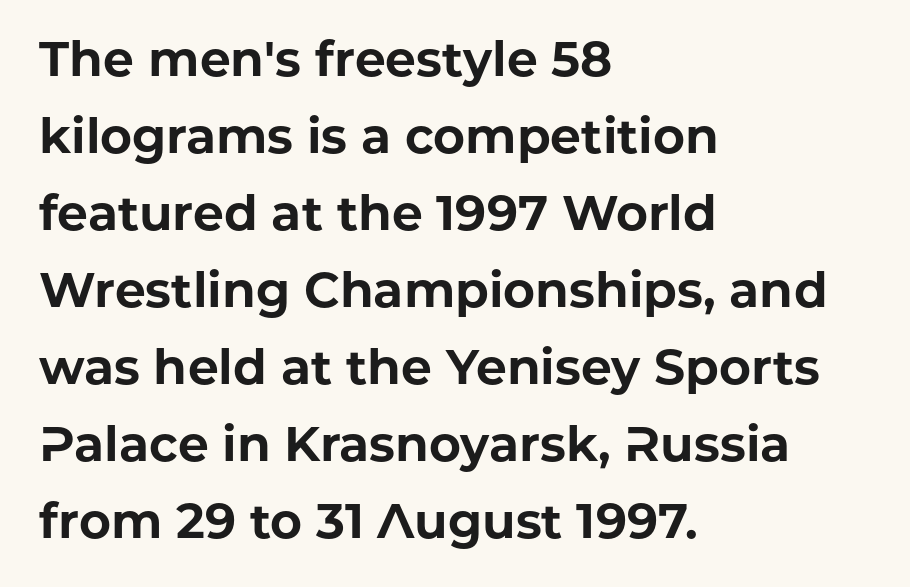
Any mark beneath the type? The region is blank. Think of a printed novel: that variable character pitch is what you see here. Reading down the column, the eye jumps a familiar distance to each next line. Between one letter and the next there's only the usual sliver of space. Each glyph is drawn with heavy, bold strokes.
